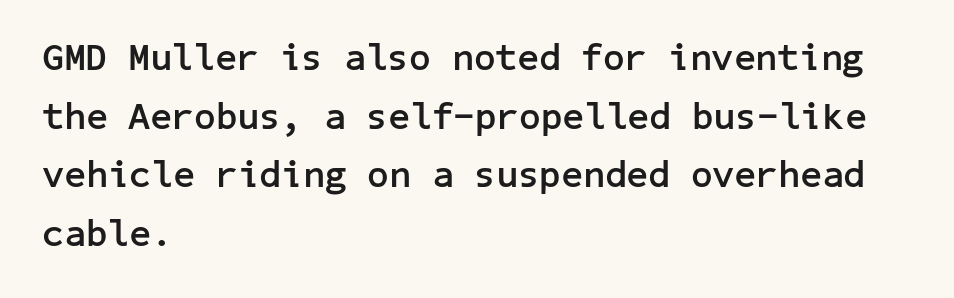
The line texture is even and compact thanks to regular tracking. The typesetting leans heavy: a genuine bold. The lettering stays uniformly vertical, giving the passage a roman look. The vertical gap from one line to the next is medium.
